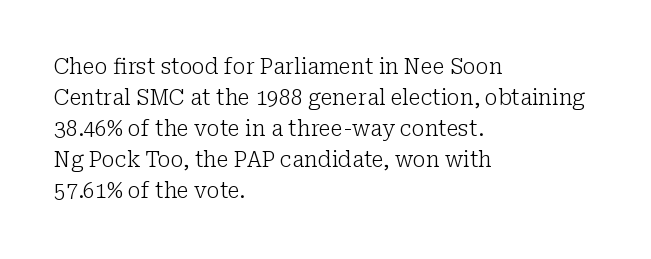
Q: Is the text bold? A: No.
Q: Is the text italic (slanted)? A: No, it is upright.
Q: Is the text underlined? A: No.
Q: How is the paragraph aligned? A: Left-aligned.
Q: Is the spacing between letters normal or unusually wide? A: Normal.
Q: Is the spacing between lines tight, normal or loose? A: Normal.
